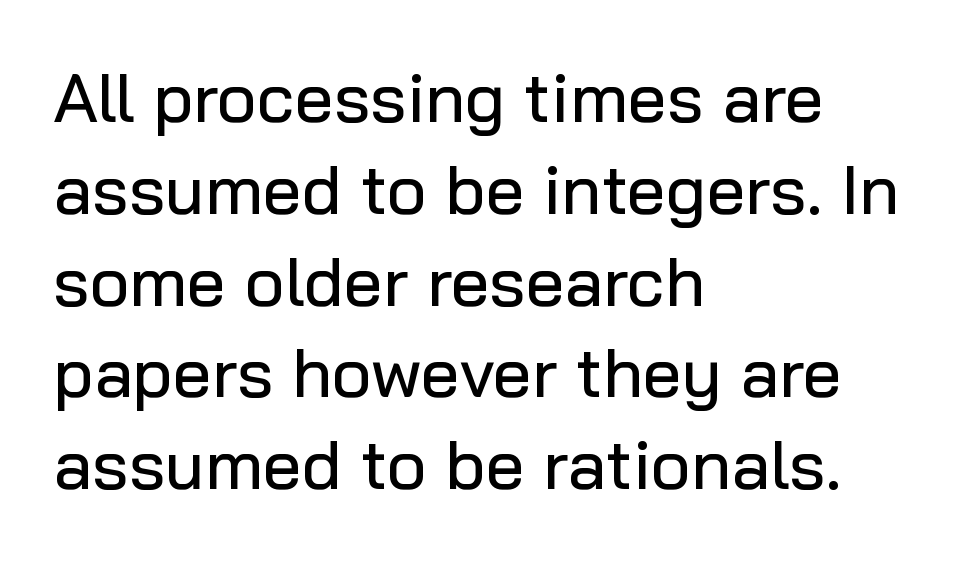
{"serif": "no", "italic": "no", "width": "normal", "stroke_contrast": "low", "x_height": "medium", "monospaced": "no", "underline": "no", "align": "left", "line_spacing": "normal", "line_spacing_ratio": 1.33, "letter_spacing": "normal", "letter_spacing_em": 0.0, "glyph_px": 69}
